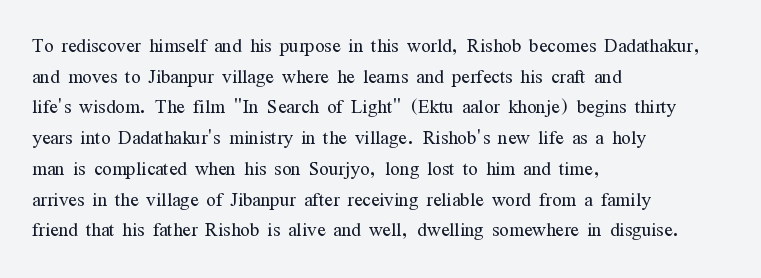
The image shows 25 px text type, upright; set left-aligned, line spacing 1.23x, normal letter spacing, not underlined.
